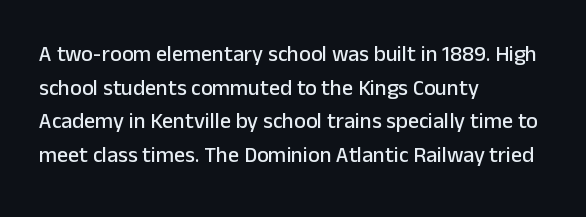
The image shows 22 px text type, upright; set left-aligned, normal line spacing (1.53x), normal letter spacing, not underlined.
